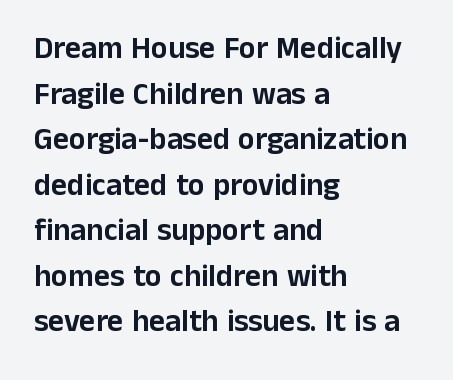
Q: Is the text italic (slanted)? A: No, it is upright.
Q: Is the typeface a serif or a sans-serif typeface? A: Sans-serif.
Q: Is the text underlined? A: No.
Q: How is the paragraph aligned? A: Left-aligned.
Q: Is the spacing between letters normal or unusually wide? A: Normal.
Q: Is the spacing between lines tight, normal or loose? A: Normal.
Q: Width (condensed, normal, or wide)? A: Normal.
Q: Stroke contrast? A: Low.
Q: x-height? A: Medium.
Q: Monospaced? A: No.
